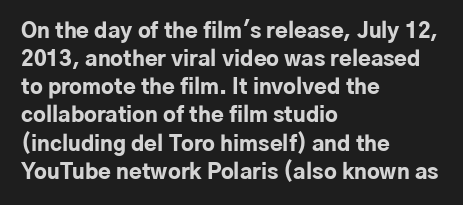
Q: Is the text bold? A: Yes.
Q: Is the text italic (slanted)? A: No, it is upright.
Q: Is the text underlined? A: No.
Q: How is the paragraph aligned? A: Left-aligned.
Q: Is the spacing between letters normal or unusually wide? A: Normal.
Q: Is the spacing between lines tight, normal or loose? A: Normal.
